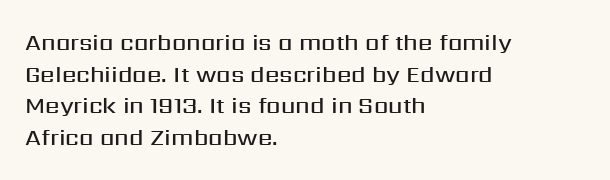
How would I describe the line gaps? Plain and ordinary. A fair bit of extra ink — the face is semibold, not bold. Check the space under the baseline: it is left empty. Style check: upright.
